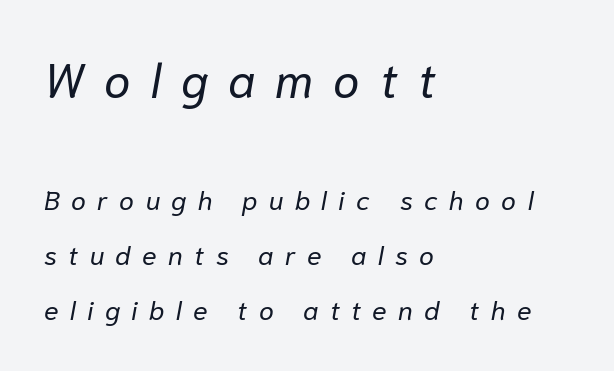
{"italic": "yes", "lean": "right", "slant_degrees": 10, "bold": "no", "weight": "regular", "width": "normal", "stroke_contrast": "low", "x_height": "medium", "monospaced": "no", "underline": "no", "align": "left", "line_spacing": "loose", "line_spacing_ratio": 2.04, "letter_spacing": "wide", "letter_spacing_em": 0.42, "larger_block": "first", "size_ratio": 1.78, "glyph_px": 48}
